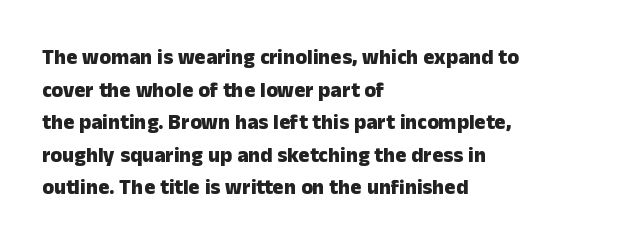
The image shows 21 px bold type, upright; set left-aligned, normal line spacing (1.55x), normal letter spacing, not underlined.
